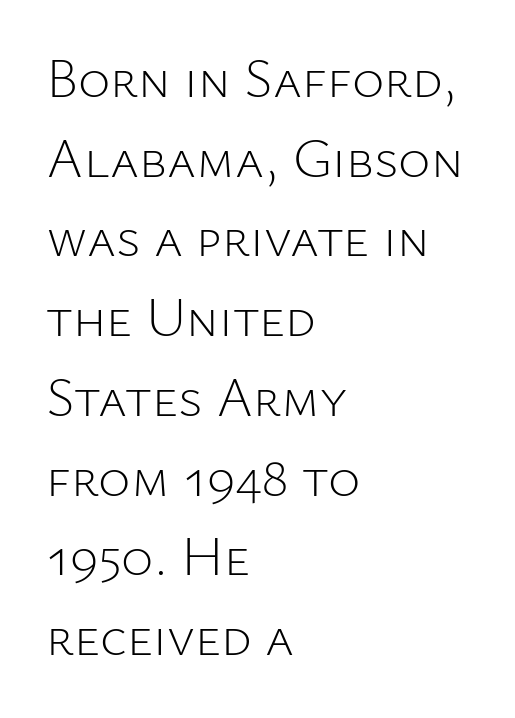
{"serif": "no", "italic": "no", "bold": "no", "weight": "light", "width": "normal", "stroke_contrast": "low", "x_height": "medium", "monospaced": "no", "underline": "no", "align": "left", "line_spacing": "normal", "line_spacing_ratio": 1.45, "letter_spacing": "normal", "letter_spacing_em": 0.0, "glyph_px": 55}
